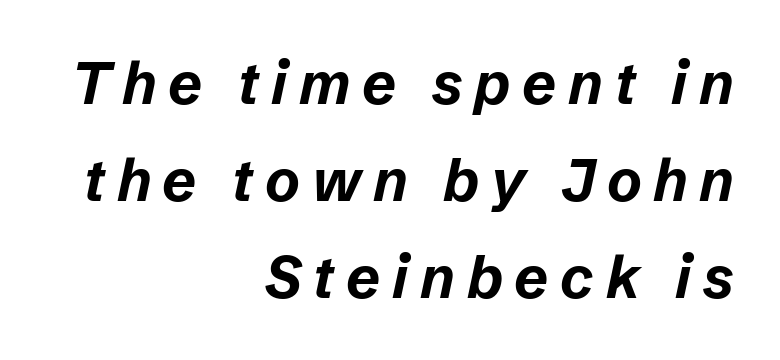
Q: Is the text bold? A: Yes.
Q: Is the text italic (slanted)? A: Yes, it leans right by about 12 degrees.
Q: Is the text underlined? A: No.
Q: How is the paragraph aligned? A: Right-aligned.
Q: Is the spacing between letters normal or unusually wide? A: Unusually wide.
Q: Is the spacing between lines tight, normal or loose? A: Normal.
Q: Width (condensed, normal, or wide)? A: Normal.
Q: Stroke contrast? A: Low.
Q: x-height? A: Medium.
Q: Monospaced? A: No.
